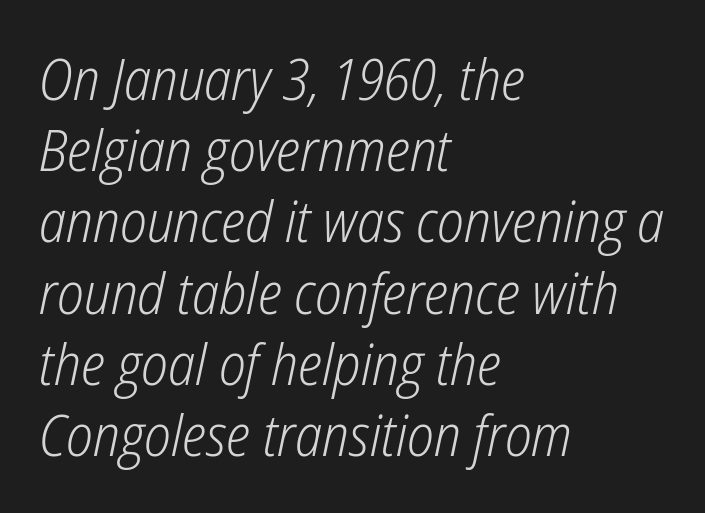
The image shows 57 px light, condensed type, italic (leaning right); set left-aligned, normal line spacing (1.25x), normal letter spacing, not underlined; low stroke contrast and a medium x-height.
